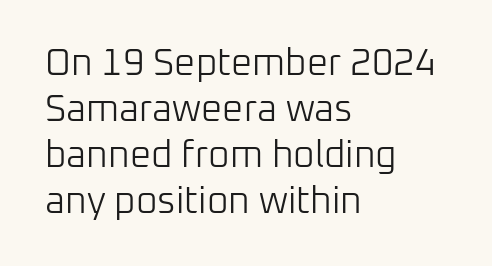
The image shows 37 px light sans-serif type, upright; set left-aligned, line spacing 1.24x, normal letter spacing, not underlined; low stroke contrast and a medium x-height.
